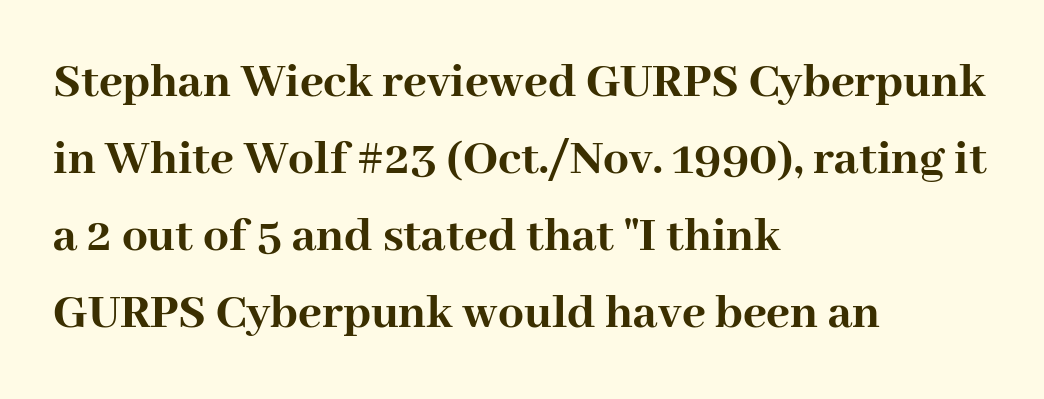
The foot of each line stays bare and open. Strong, thick strokes mark this as bold type. You could not count columns in this text — the font is proportionally spaced. Every stem runs plumb, perpendicular to the baseline. The lines in this sample share a left origin and differ only in where they stop. Little horizontal feet cap the strokes, marking this as serif type.
